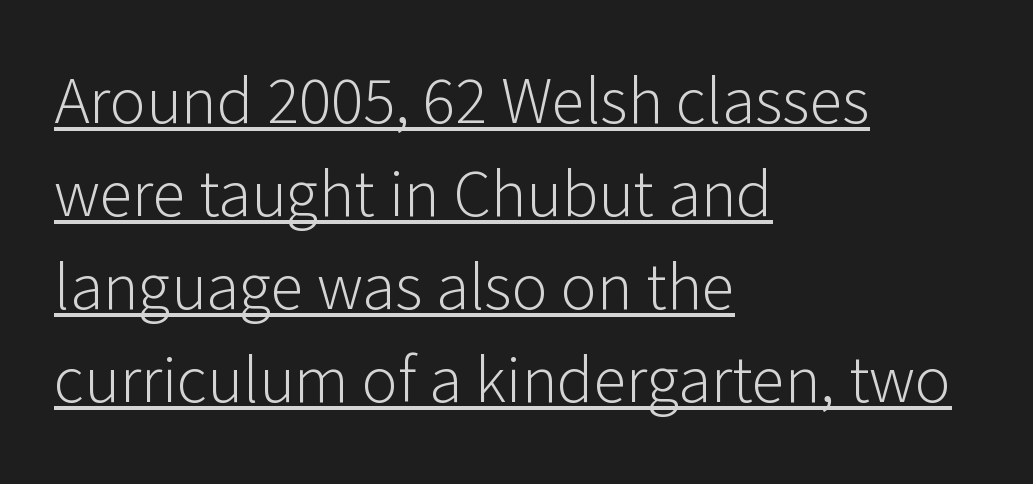
{"serif": "no", "italic": "no", "bold": "no", "weight": "light", "width": "normal", "stroke_contrast": "low", "x_height": "medium", "monospaced": "no", "underline": "yes", "align": "left", "line_spacing": "normal", "line_spacing_ratio": 1.39, "letter_spacing": "normal", "letter_spacing_em": 0.0, "glyph_px": 67}
